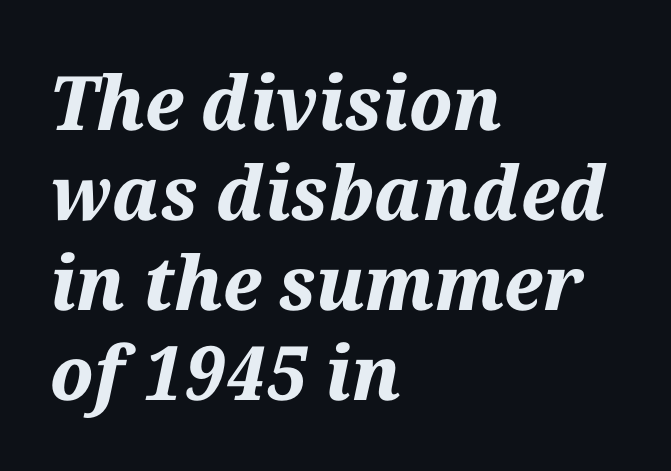
{"italic": "yes", "lean": "right", "slant_degrees": 12, "bold": "yes", "weight": "bold", "width": "normal", "stroke_contrast": "medium", "x_height": "medium", "monospaced": "no", "underline": "no", "align": "left", "line_spacing_ratio": 1.2, "letter_spacing": "normal", "letter_spacing_em": 0.0, "glyph_px": 75}
